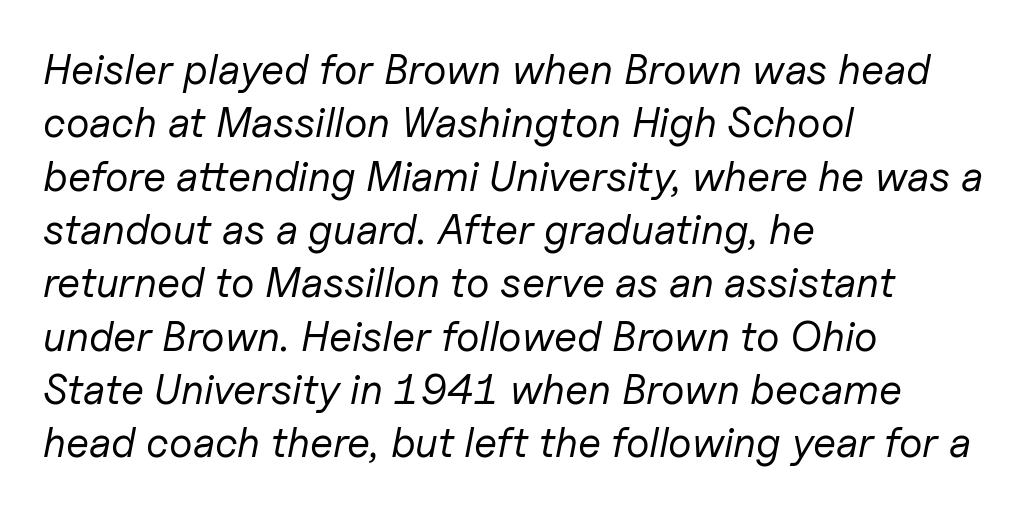
The image shows 42 px regular-weight type, italic (leaning right); set left-aligned, normal line spacing (1.27x), normal letter spacing, not underlined; low stroke contrast and a medium x-height.
